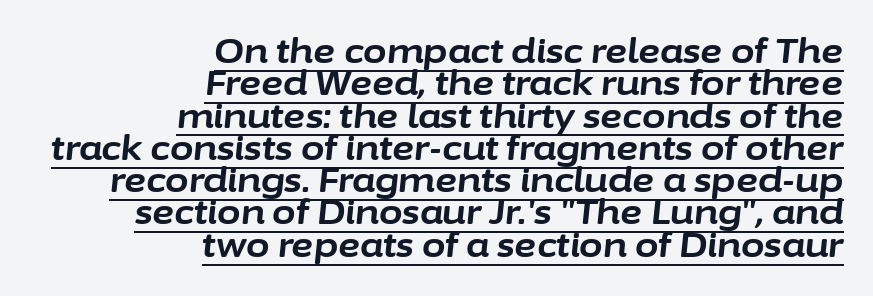
A typesetter would call this zero additional tracking. The face used here is proportionally spaced, like ordinary book or web type. These words are printed bold, with thick strokes throughout. How would I describe the line gaps? Narrow and economical.
